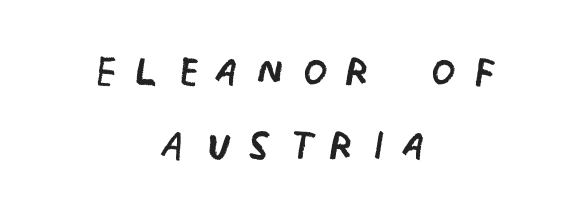
Q: Is the text bold? A: No.
Q: Is the typeface a serif or a sans-serif typeface? A: Sans-serif.
Q: Is the text underlined? A: No.
Q: How is the paragraph aligned? A: Centered.
Q: Is the spacing between letters normal or unusually wide? A: Unusually wide.
Q: Is the spacing between lines tight, normal or loose? A: Normal.
Q: Width (condensed, normal, or wide)? A: Condensed.
Q: Stroke contrast? A: Low.
Q: x-height? A: Large.
Q: Monospaced? A: No.
